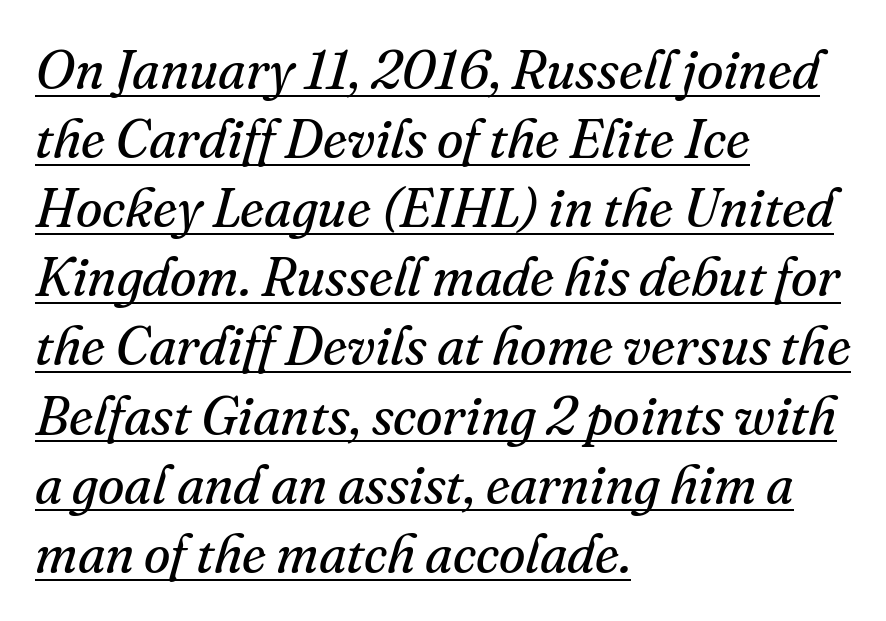
Nothing heavy about these letters — not bold at all. Here the designer chose a conventional face with non-uniform glyph widths. The letters are slanted; this is an italic face. Looks like someone drew a line under every word here. In terms of leading, this rendering sits right in the middle. What stands out about the letter spacing? Nothing — it is the standard amount.
